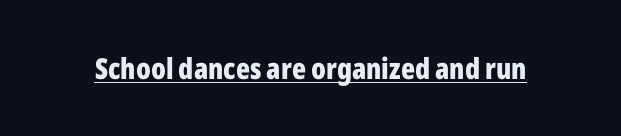
Q: Is the text bold? A: Yes.
Q: Is the text italic (slanted)? A: No, it is upright.
Q: Is the typeface a serif or a sans-serif typeface? A: Sans-serif.
Q: Is the text underlined? A: Yes.
Q: Is the spacing between letters normal or unusually wide? A: Normal.
Q: Width (condensed, normal, or wide)? A: Condensed.
Q: Stroke contrast? A: Low.
Q: x-height? A: Medium.
Q: Monospaced? A: No.
